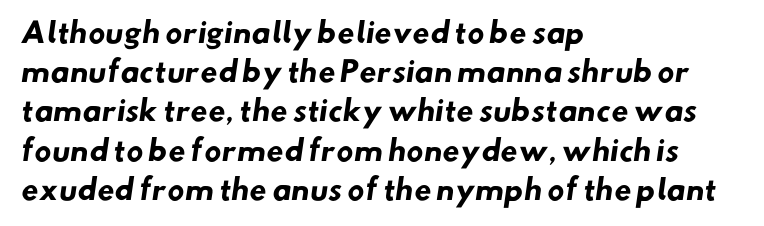
Q: Is the text bold? A: Yes.
Q: Is the typeface a serif or a sans-serif typeface? A: Sans-serif.
Q: Is the text underlined? A: No.
Q: How is the paragraph aligned? A: Left-aligned.
Q: Is the spacing between letters normal or unusually wide? A: Normal.
Q: Is the spacing between lines tight, normal or loose? A: Normal.
Q: Width (condensed, normal, or wide)? A: Normal.
Q: Stroke contrast? A: Low.
Q: x-height? A: Small.
Q: Monospaced? A: No.
